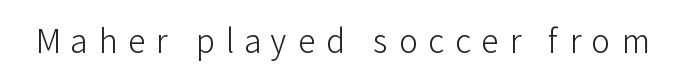
Q: Is the text bold? A: No.
Q: Is the text italic (slanted)? A: No, it is upright.
Q: Is the typeface a serif or a sans-serif typeface? A: Sans-serif.
Q: Is the text underlined? A: No.
Q: Is the spacing between letters normal or unusually wide? A: Unusually wide.
Q: Width (condensed, normal, or wide)? A: Normal.
Q: Stroke contrast? A: Low.
Q: x-height? A: Medium.
Q: Monospaced? A: No.
